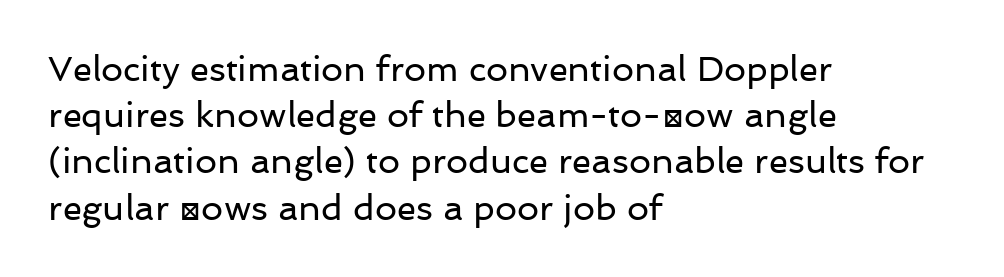
The image shows 35 px regular-weight sans-serif type, upright; set left-aligned, normal line spacing (1.32x), normal letter spacing, not underlined; low stroke contrast and a medium x-height.
